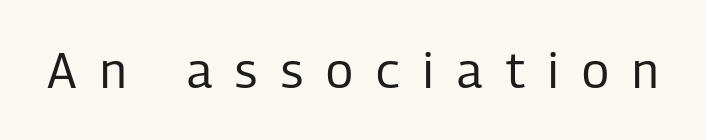
The face used here is proportionally spaced, like ordinary book or web type. The gaps between neighbouring characters are conspicuously large. The font sits on the lighter half of the weight spectrum, regular included. Do the letters lean? They stand straight. Type without underlining. These lines are composed in type without serifs.
